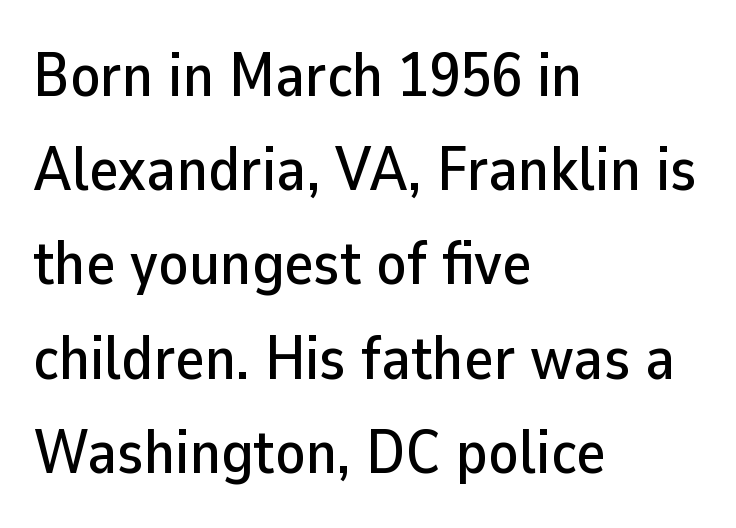
{"serif": "no", "italic": "no", "width": "normal", "stroke_contrast": "low", "x_height": "medium", "monospaced": "no", "underline": "no", "align": "left", "line_spacing": "normal", "line_spacing_ratio": 1.52, "letter_spacing": "normal", "letter_spacing_em": 0.0, "glyph_px": 62}
